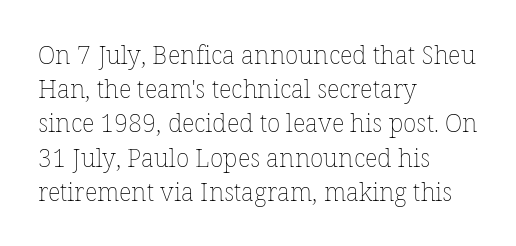
{"italic": "no", "bold": "no", "underline": "no", "align": "left", "line_spacing": "normal", "line_spacing_ratio": 1.37, "letter_spacing": "normal", "letter_spacing_em": 0.0, "glyph_px": 25}
